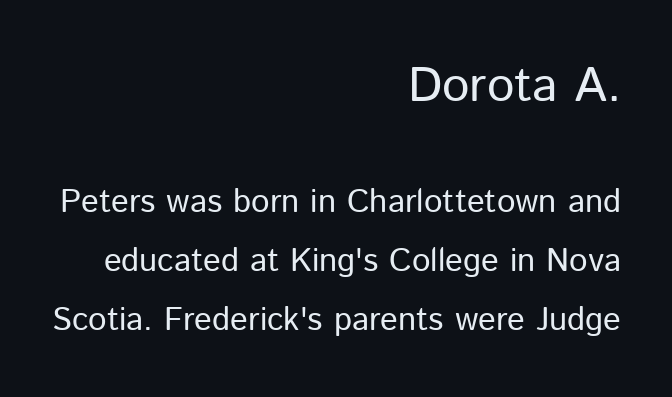
{"serif": "no", "italic": "no", "bold": "no", "weight": "regular", "width": "normal", "stroke_contrast": "low", "x_height": "medium", "monospaced": "no", "underline": "no", "align": "right", "line_spacing_ratio": 1.79, "letter_spacing": "normal", "letter_spacing_em": 0.0, "larger_block": "first", "size_ratio": 1.48, "glyph_px": 49}
